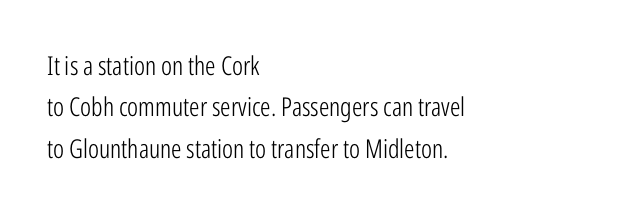
{"italic": "no", "bold": "no", "underline": "no", "align": "left", "line_spacing": "normal", "line_spacing_ratio": 1.59, "letter_spacing": "normal", "letter_spacing_em": 0.0, "glyph_px": 26}
